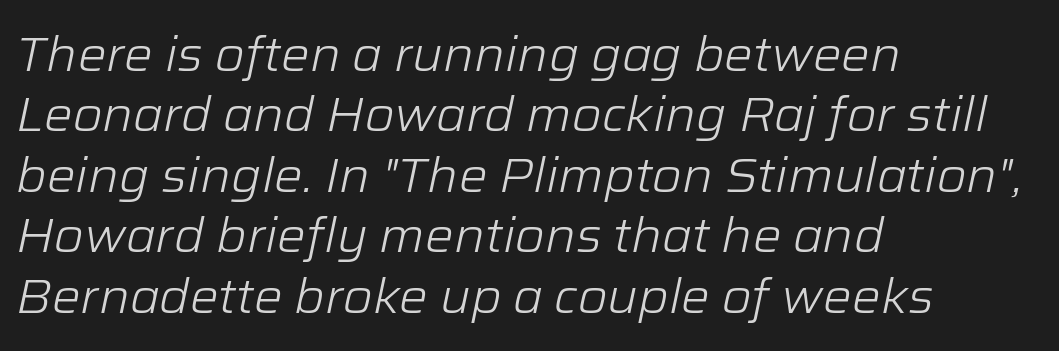
The image shows 48 px light type, italic (leaning right); set left-aligned, normal line spacing (1.26x), normal letter spacing, not underlined; low stroke contrast and a medium x-height.
